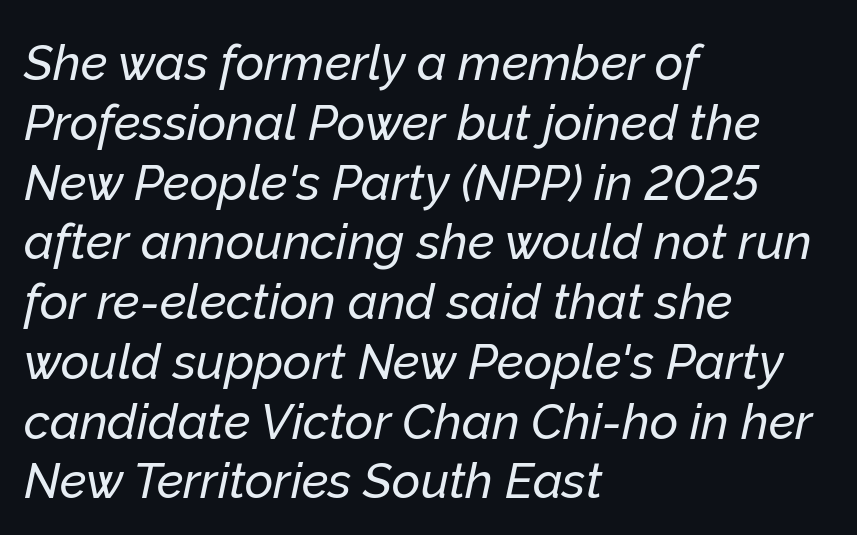
Look at the tracking — it's just the regular setting, nothing added. Each row of text sits above clean, open space. A classic flush-left, rag-right setting is used for this passage. The passage shown is typed in a proportional face where columns would drift. Designer's note — italics engaged.
